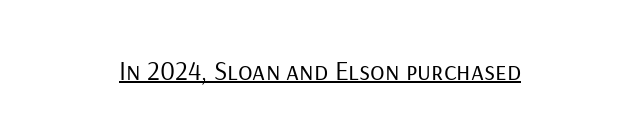
Vertical stems look standard width or narrower in stroke. This sample carries an underscore along the baseline area. Notice how the stems are strictly vertical — no italics here. Spacing between characters is what you'd get straight out of the box.
